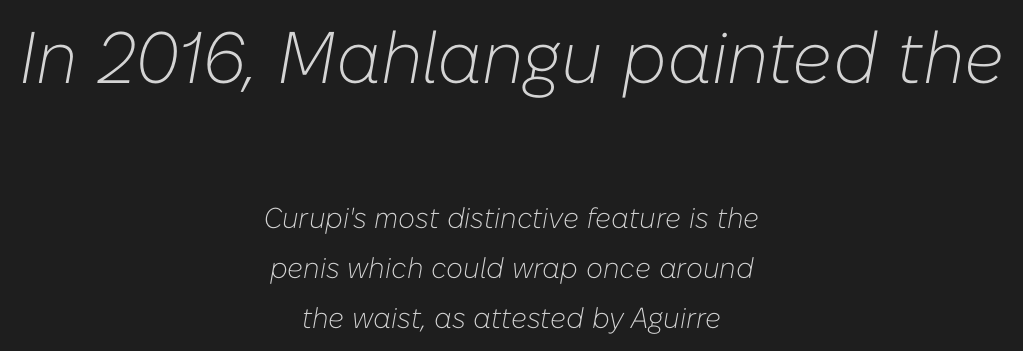
{"italic": "yes", "lean": "right", "slant_degrees": 10, "bold": "no", "weight": "light", "width": "normal", "stroke_contrast": "low", "x_height": "medium", "monospaced": "no", "underline": "no", "align": "center", "line_spacing_ratio": 1.72, "letter_spacing": "normal", "letter_spacing_em": 0.0, "larger_block": "first", "size_ratio": 2.52, "glyph_px": 73}
